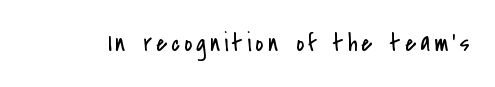
{"italic": "no", "bold": "no", "underline": "no", "glyph_px": 25}
